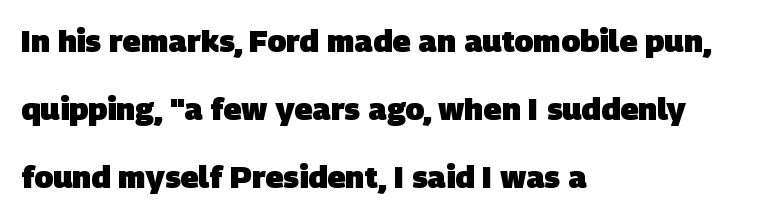
Q: Is the text bold? A: Yes.
Q: Is the typeface a serif or a sans-serif typeface? A: Sans-serif.
Q: Is the text underlined? A: No.
Q: How is the paragraph aligned? A: Left-aligned.
Q: Is the spacing between letters normal or unusually wide? A: Normal.
Q: Is the spacing between lines tight, normal or loose? A: Loose.
Q: Width (condensed, normal, or wide)? A: Normal.
Q: Stroke contrast? A: Low.
Q: x-height? A: Large.
Q: Monospaced? A: No.
